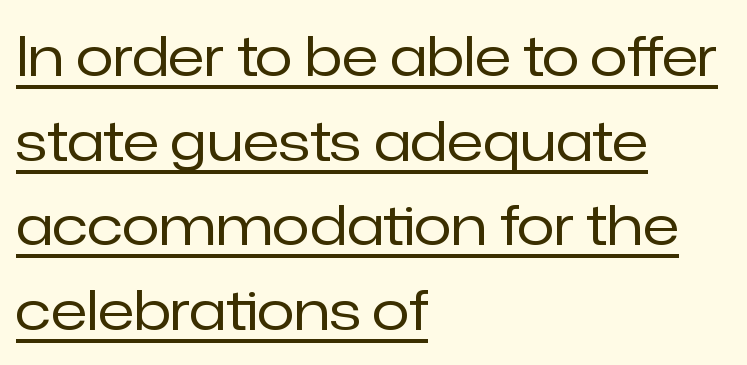
Q: Is the text bold? A: No.
Q: Is the text italic (slanted)? A: No, it is upright.
Q: Is the typeface a serif or a sans-serif typeface? A: Sans-serif.
Q: Is the text underlined? A: Yes.
Q: How is the paragraph aligned? A: Left-aligned.
Q: Is the spacing between letters normal or unusually wide? A: Normal.
Q: Is the spacing between lines tight, normal or loose? A: Normal.
Q: Width (condensed, normal, or wide)? A: Normal.
Q: Stroke contrast? A: Low.
Q: x-height? A: Medium.
Q: Monospaced? A: No.
